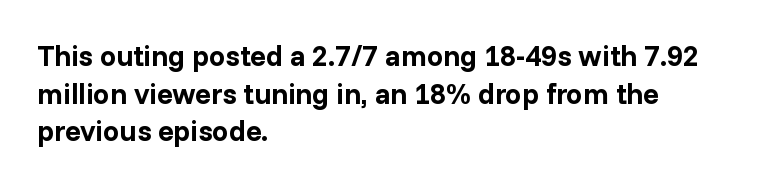
The image shows 29 px bold sans-serif type, upright; set left-aligned, normal line spacing (1.3x), normal letter spacing, not underlined; low stroke contrast and a medium x-height.
